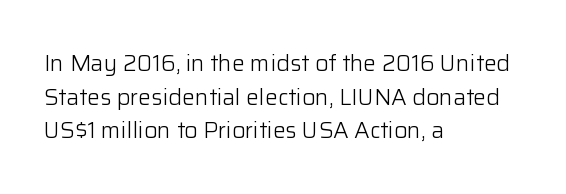
What stands out about the letter spacing? Nothing — it is the standard amount. Type without underlining. You can tell it's not italic because the verticals are truly vertical. Is there much room between lines? A standard amount, neither cramped nor airy.
